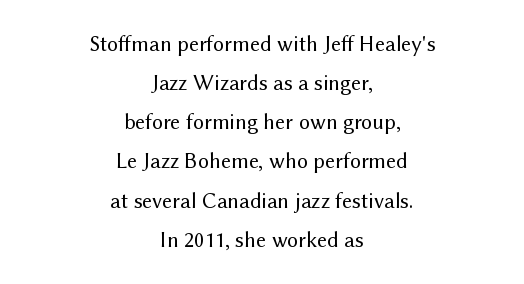
The image shows 22 px text type, upright; set centered, line spacing 1.78x, normal letter spacing, not underlined.
